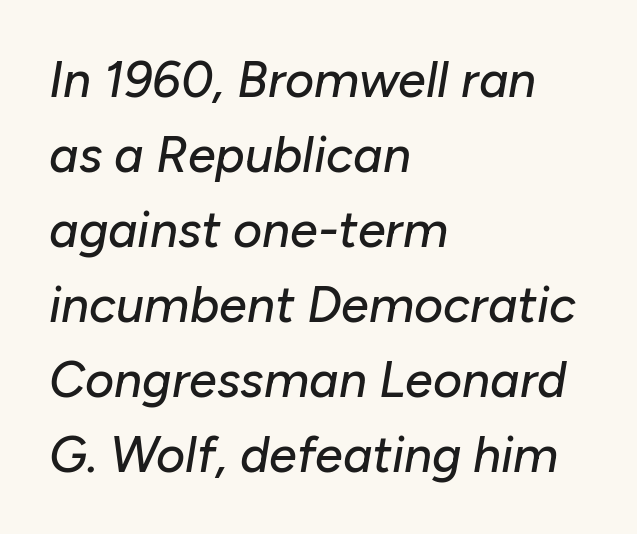
The image shows 50 px text type, italic (leaning right); set left-aligned, normal line spacing (1.5x), normal letter spacing, not underlined; low stroke contrast and a medium x-height.
